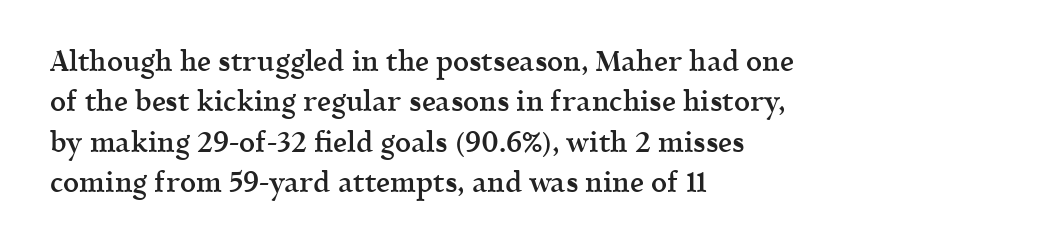
{"serif": "yes", "italic": "no", "bold": "semi", "weight": "semibold", "width": "normal", "x_height": "medium", "monospaced": "no", "underline": "no", "align": "left", "line_spacing": "normal", "line_spacing_ratio": 1.44, "letter_spacing": "normal", "letter_spacing_em": 0.0, "glyph_px": 28}
